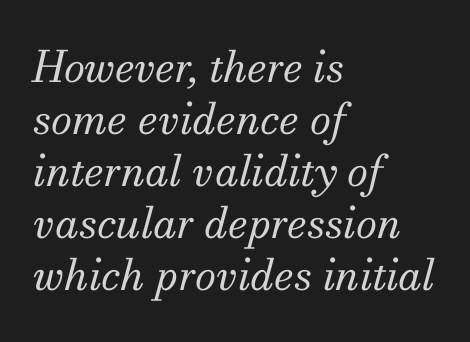
{"serif": "yes", "italic": "yes", "lean": "right", "slant_degrees": 13, "bold": "no", "weight": "regular", "width": "normal", "stroke_contrast": "medium", "x_height": "small", "monospaced": "no", "underline": "no", "align": "left", "line_spacing_ratio": 1.21, "letter_spacing": "normal", "letter_spacing_em": 0.0, "glyph_px": 43}
